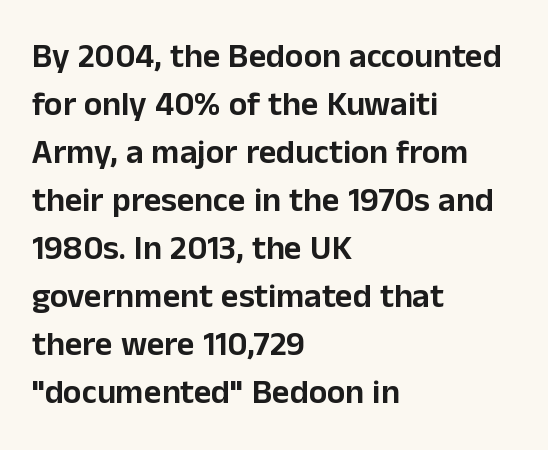
The image shows 34 px sans-serif type, upright; set left-aligned, normal line spacing (1.41x), normal letter spacing, not underlined; low stroke contrast and a medium x-height.
